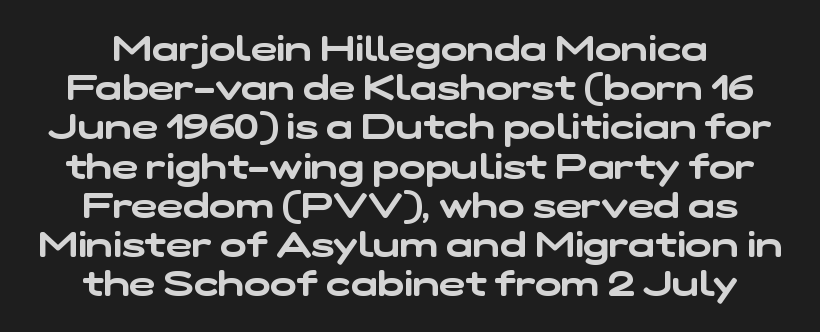
The image shows 35 px wide sans-serif type; set tight line spacing (1.12x), normal letter spacing, not underlined; low stroke contrast and a medium x-height.
